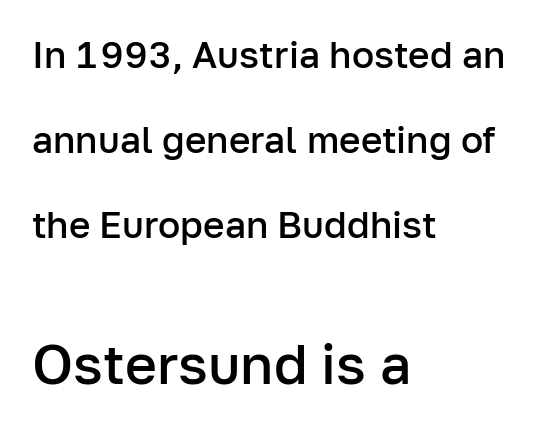
Q: Is the text bold? A: Semi-bold.
Q: Is the text italic (slanted)? A: No, it is upright.
Q: Is the typeface a serif or a sans-serif typeface? A: Sans-serif.
Q: Is the text underlined? A: No.
Q: How is the paragraph aligned? A: Left-aligned.
Q: Is the spacing between letters normal or unusually wide? A: Normal.
Q: Is the spacing between lines tight, normal or loose? A: Loose.
Q: Which block of text is set in a larger size, the first (top) or the second (bottom)? A: The second (bottom) one.
Q: Width (condensed, normal, or wide)? A: Normal.
Q: Stroke contrast? A: Low.
Q: x-height? A: Medium.
Q: Monospaced? A: No.
